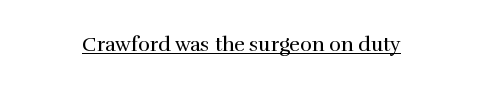
Between one letter and the next there's only the usual sliver of space. A roman cut, with each character standing at attention. The rendered words wear a rule along their underside. Heaviness? Minimal to ordinary, like unemphasized prose.
